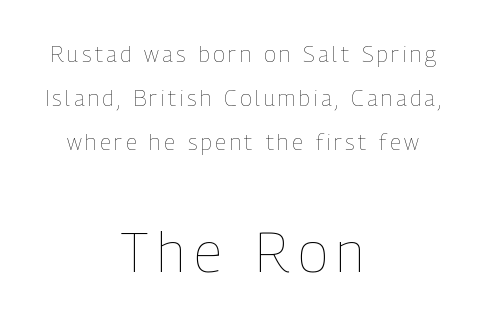
The image shows 56 px thin, condensed type, upright; set centered, loose line spacing (2.01x), not underlined; the second (bottom) block is 2.55x larger; low stroke contrast and a medium x-height.
